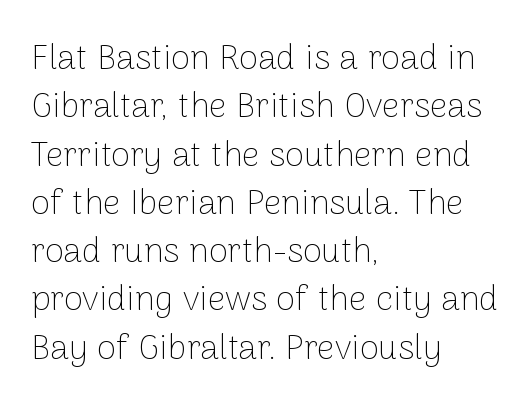
{"serif": "no", "italic": "no", "bold": "no", "weight": "thin", "width": "normal", "stroke_contrast": "low", "x_height": "medium", "monospaced": "no", "underline": "no", "align": "left", "line_spacing": "normal", "line_spacing_ratio": 1.38, "letter_spacing": "normal", "letter_spacing_em": 0.0, "glyph_px": 35}
